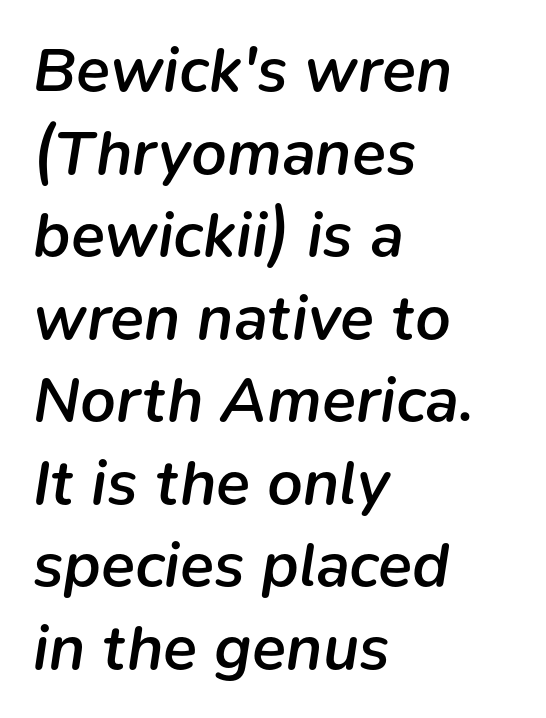
Q: Is the text bold? A: Semi-bold.
Q: Is the text italic (slanted)? A: Yes, it leans right by about 9 degrees.
Q: Is the text underlined? A: No.
Q: How is the paragraph aligned? A: Left-aligned.
Q: Is the spacing between letters normal or unusually wide? A: Normal.
Q: Is the spacing between lines tight, normal or loose? A: Normal.
Q: Width (condensed, normal, or wide)? A: Normal.
Q: Stroke contrast? A: Low.
Q: x-height? A: Medium.
Q: Monospaced? A: No.
